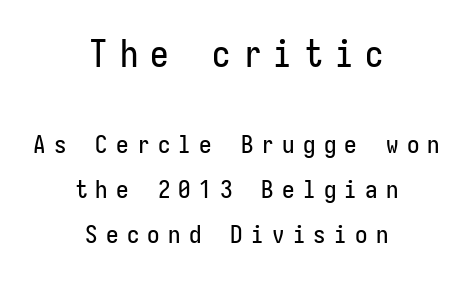
The passage shown has open, widely tracked lettering throughout. These lines are centered, leaving both edges ragged. Examine the stroke ends and you'll find no serifs. Character size in the leading block exceeds that of the trailing block. The gap between lines stays unmarked.
